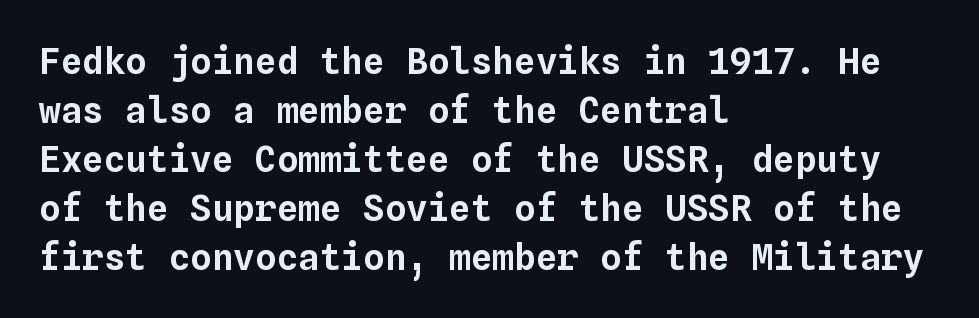
The image shows 36 px text type, upright, monospaced; set left-aligned, normal line spacing (1.36x), normal letter spacing, not underlined; low stroke contrast and a medium x-height.
